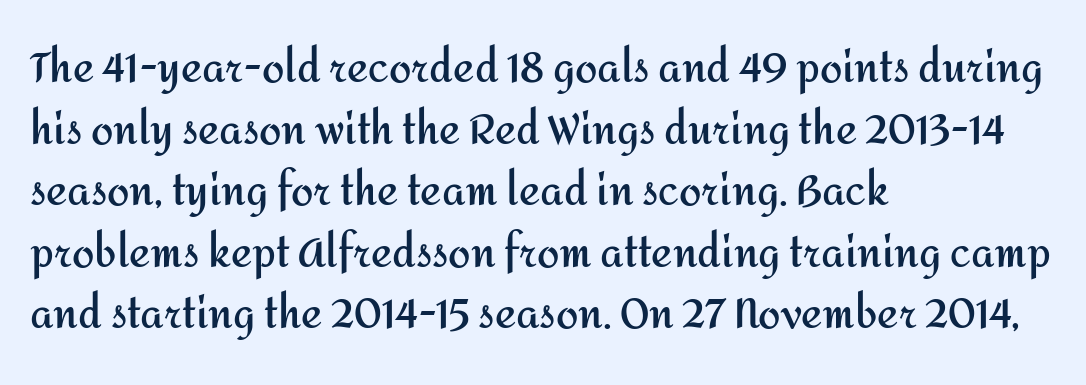
A classic flush-left, rag-right setting is used for this passage. Notice how the stems are strictly vertical — no italics here. Unmarked baselines from the first word to the last. A dark, heavy texture on the line: the type is bold.
